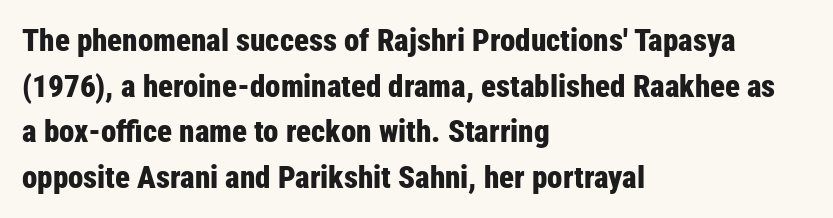
{"serif": "no", "italic": "no", "bold": "yes", "weight": "bold", "width": "condensed", "stroke_contrast": "low", "x_height": "medium", "monospaced": "no", "underline": "no", "align": "left", "line_spacing": "normal", "line_spacing_ratio": 1.47, "letter_spacing": "normal", "letter_spacing_em": 0.0, "glyph_px": 31}
